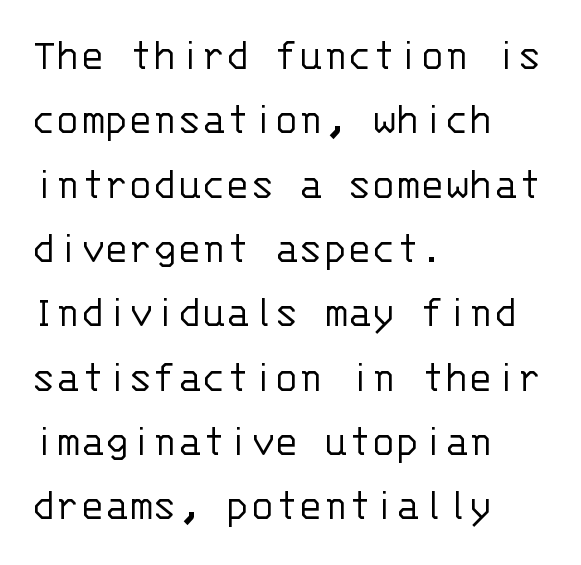
The image shows 45 px light sans-serif type, upright, monospaced; set left-aligned, normal line spacing (1.43x), normal letter spacing, not underlined; low stroke contrast and a large x-height.
